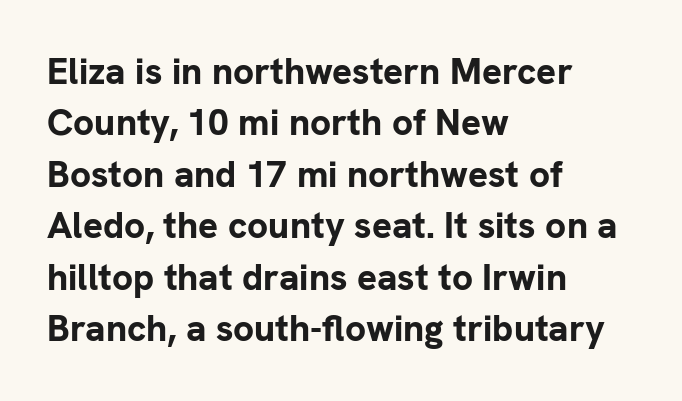
{"serif": "no", "italic": "no", "bold": "yes", "weight": "bold", "width": "normal", "stroke_contrast": "low", "x_height": "medium", "monospaced": "no", "underline": "no", "align": "left", "line_spacing": "normal", "line_spacing_ratio": 1.39, "letter_spacing": "normal", "letter_spacing_em": 0.0, "glyph_px": 37}
